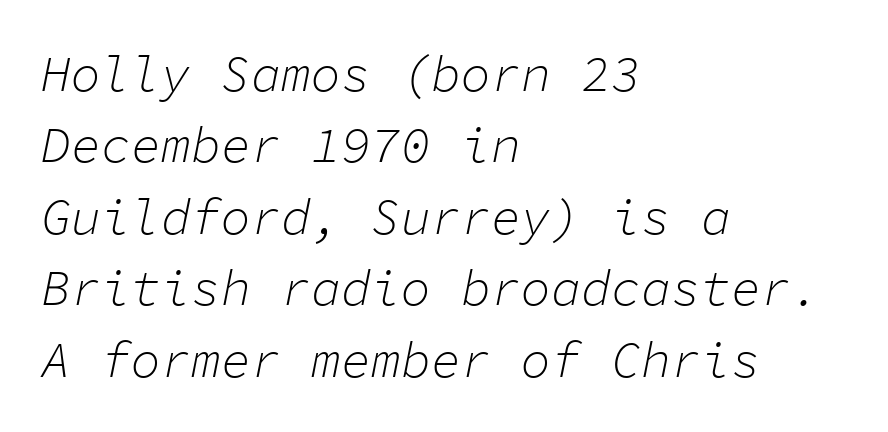
Q: Is the text bold? A: No.
Q: Is the text italic (slanted)? A: Yes, it leans right by about 11 degrees.
Q: Is the text underlined? A: No.
Q: How is the paragraph aligned? A: Left-aligned.
Q: Is the spacing between letters normal or unusually wide? A: Normal.
Q: Is the spacing between lines tight, normal or loose? A: Normal.
Q: Width (condensed, normal, or wide)? A: Normal.
Q: Stroke contrast? A: Low.
Q: x-height? A: Medium.
Q: Monospaced? A: Yes.
